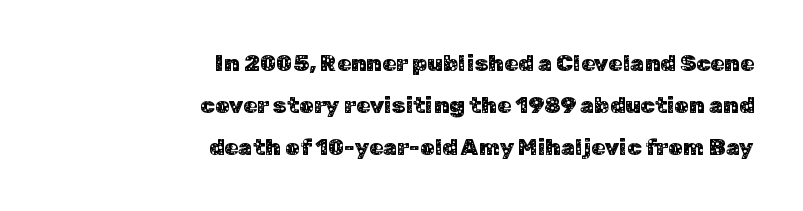
Each word holds together tightly as a unit, with standard inter-letter gaps. The foot of each line stays bare and open. You can tell it's not italic because the verticals are truly vertical. These lines are set flush right with a ragged left edge.
